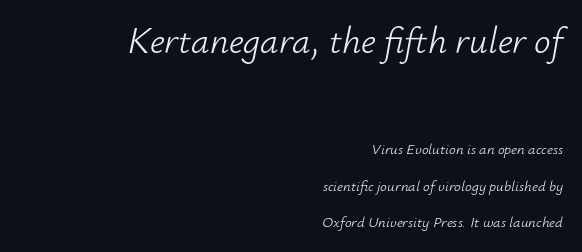
{"italic": "yes", "lean": "right", "slant_degrees": 12, "bold": "no", "weight": "light", "width": "normal", "stroke_contrast": "low", "x_height": "small", "monospaced": "no", "underline": "no", "align": "right", "line_spacing": "loose", "line_spacing_ratio": 2.46, "letter_spacing": "normal", "letter_spacing_em": 0.0, "larger_block": "first", "size_ratio": 2.47, "glyph_px": 37}
